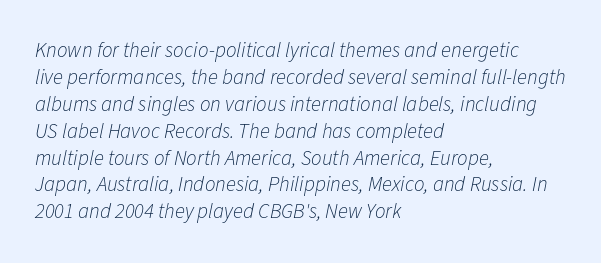
Observe the ordinary spacing: letters are neighbours, not strangers. Reading down the column, the eye jumps a familiar distance to each next line. The strokes carry an ordinary text weight at most. The lines are quadded left. The strip under each line holds only bare page. This is oblique type, the kind used for emphasis or titles.
